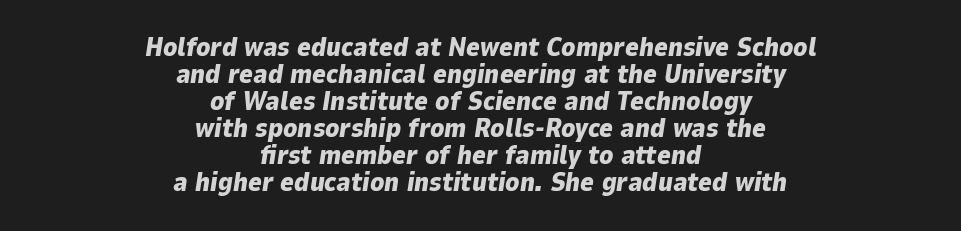
The passage is arranged like a title page — every line centered. Looking at the ascenders, they clearly lean. Words float on clear page, feet unadorned. You could barely slide anything between these rows. Glyph-to-glyph distance matches everyday printed text.
